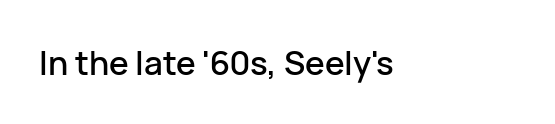
Reading down the block, your eye returns to a fixed left position each line. This rendering employs a face without finishing strokes, i.e., a sans-serif. A roman cut, with each character standing at attention. The letters advance in unequal steps, a hallmark of proportional type. Is the letter spacing exaggerated? No — it looks like the ordinary default. Each row of text sits above clean, open space.
